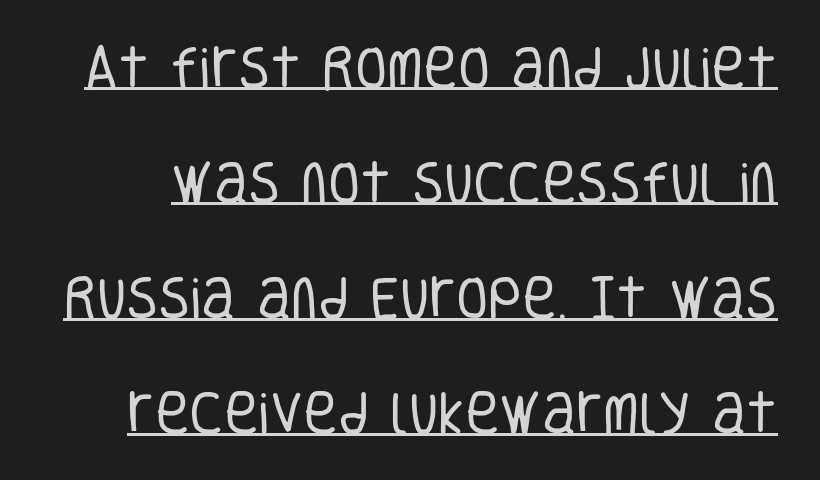
{"serif": "no", "italic": "no", "bold": "no", "weight": "regular", "width": "condensed", "stroke_contrast": "low", "x_height": "large", "monospaced": "no", "underline": "yes", "line_spacing": "loose", "line_spacing_ratio": 2.45, "letter_spacing": "normal", "letter_spacing_em": 0.0, "glyph_px": 47}
